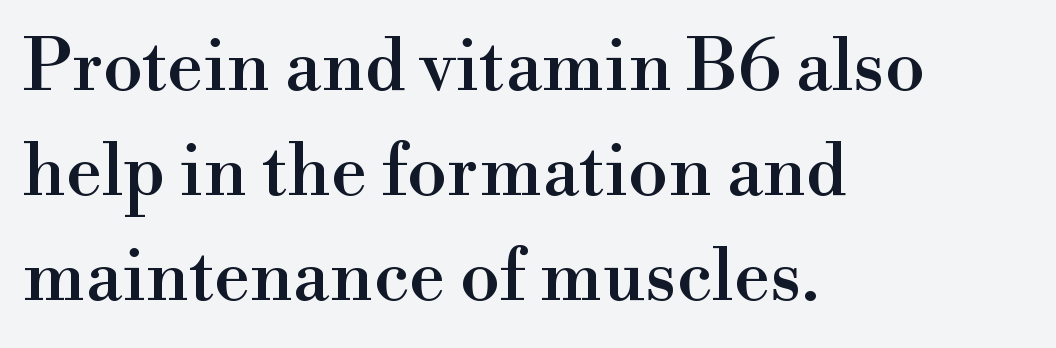
Q: Is the text italic (slanted)? A: No, it is upright.
Q: Is the typeface a serif or a sans-serif typeface? A: Serif.
Q: Is the text underlined? A: No.
Q: How is the paragraph aligned? A: Left-aligned.
Q: Is the spacing between letters normal or unusually wide? A: Normal.
Q: Is the spacing between lines tight, normal or loose? A: Normal.
Q: Width (condensed, normal, or wide)? A: Normal.
Q: x-height? A: Small.
Q: Monospaced? A: No.
